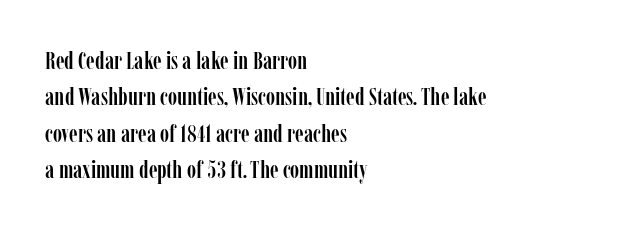
{"italic": "no", "underline": "no", "align": "left", "line_spacing": "normal", "line_spacing_ratio": 1.46, "letter_spacing": "normal", "letter_spacing_em": 0.0, "glyph_px": 25}
